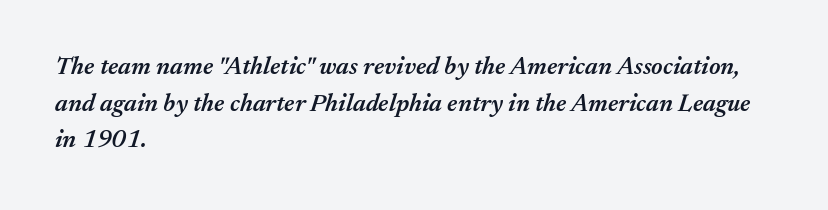
{"italic": "yes", "lean": "right", "slant_degrees": 17, "bold": "semi", "underline": "no", "align": "left", "line_spacing": "normal", "line_spacing_ratio": 1.47, "letter_spacing": "normal", "letter_spacing_em": 0.0, "glyph_px": 25}
